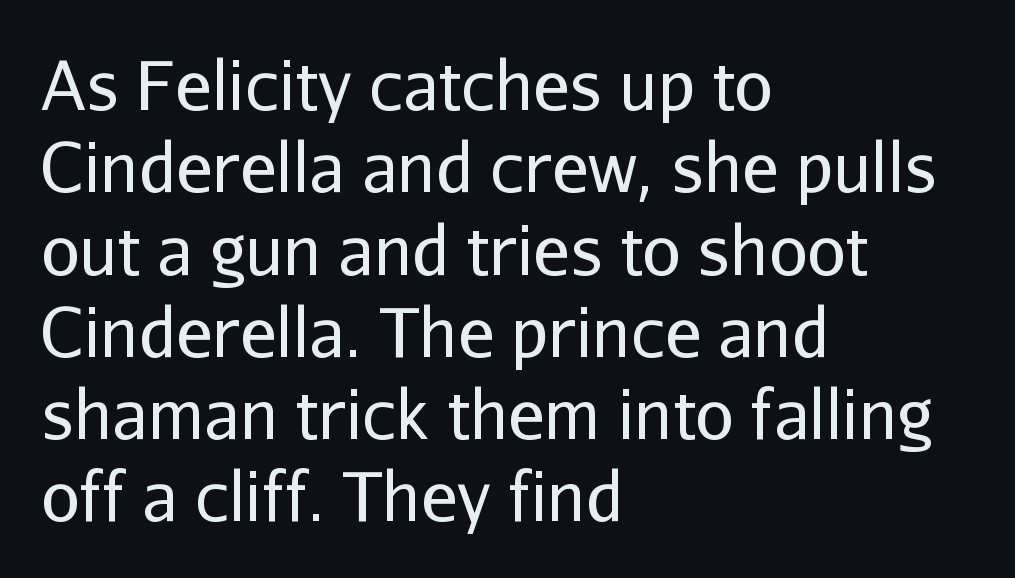
Q: Is the text bold? A: No.
Q: Is the text italic (slanted)? A: No, it is upright.
Q: Is the typeface a serif or a sans-serif typeface? A: Sans-serif.
Q: Is the text underlined? A: No.
Q: How is the paragraph aligned? A: Left-aligned.
Q: Is the spacing between letters normal or unusually wide? A: Normal.
Q: Width (condensed, normal, or wide)? A: Normal.
Q: Stroke contrast? A: Low.
Q: x-height? A: Medium.
Q: Monospaced? A: No.
